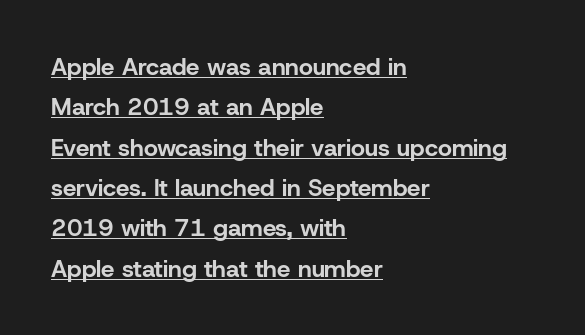
{"italic": "no", "bold": "yes", "underline": "yes", "align": "left", "line_spacing": "normal", "line_spacing_ratio": 1.68, "letter_spacing": "normal", "letter_spacing_em": 0.0, "glyph_px": 24}
